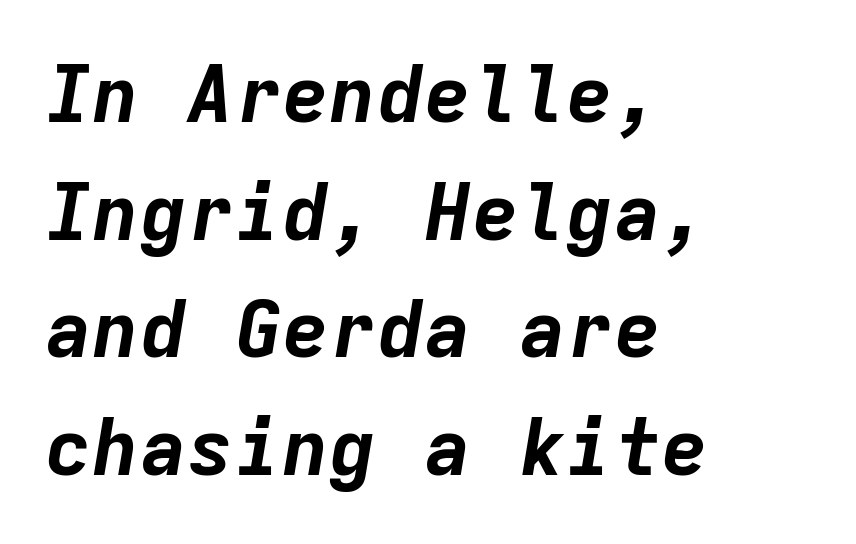
This sample has the even, mechanical cadence of fixed-width lettering. The area under the type is left untouched. Horizontal bands of white between lines are of average thickness. The letters sit at their default tracking, neither squeezed nor spread. An italicized treatment has been applied to the whole sample.
